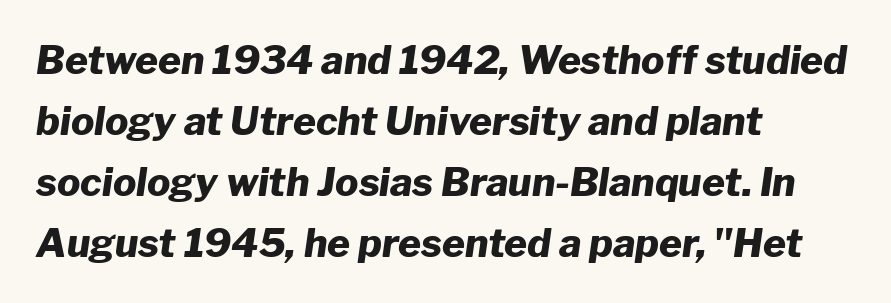
Q: Is the text bold? A: Yes.
Q: Is the text italic (slanted)? A: Yes, it leans right by about 8 degrees.
Q: Is the text underlined? A: No.
Q: How is the paragraph aligned? A: Left-aligned.
Q: Is the spacing between letters normal or unusually wide? A: Normal.
Q: Is the spacing between lines tight, normal or loose? A: Normal.
Q: Width (condensed, normal, or wide)? A: Normal.
Q: Stroke contrast? A: Low.
Q: x-height? A: Medium.
Q: Monospaced? A: No.
